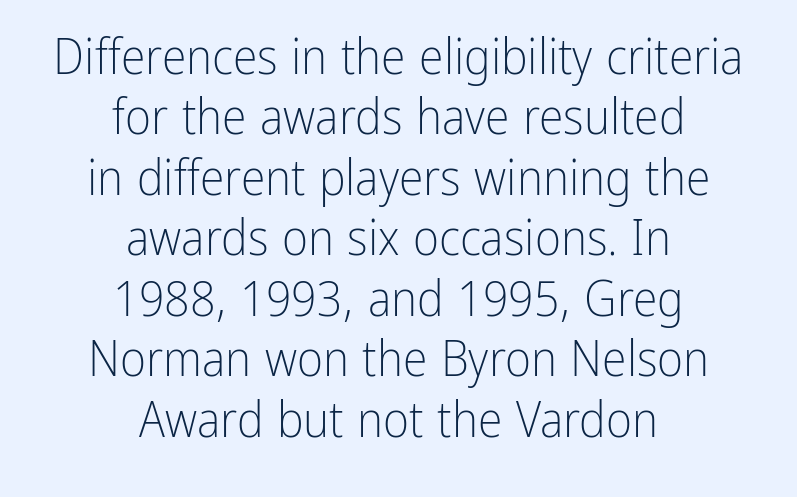
Here the designer chose a conventional face with non-uniform glyph widths. Quick note: underline off. Notice how the stems are strictly vertical — no italics here. The lines are quadded center. How are the letters spaced? Ordinarily, with no added tracking.
